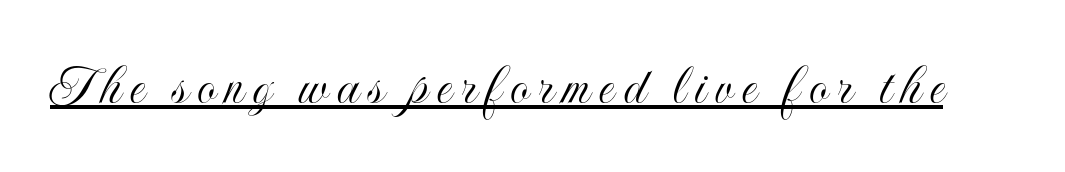
Q: Is the text italic (slanted)? A: Yes.
Q: Is the text underlined? A: Yes.
Q: Width (condensed, normal, or wide)? A: Condensed.
Q: x-height? A: Small.
Q: Monospaced? A: No.
